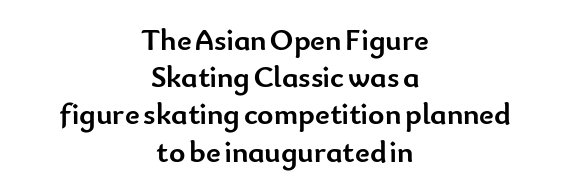
{"serif": "no", "italic": "no", "bold": "yes", "weight": "semibold", "width": "normal", "stroke_contrast": "low", "x_height": "small", "monospaced": "no", "underline": "no", "align": "center", "line_spacing_ratio": 1.2, "letter_spacing": "normal", "letter_spacing_em": 0.0, "glyph_px": 31}
